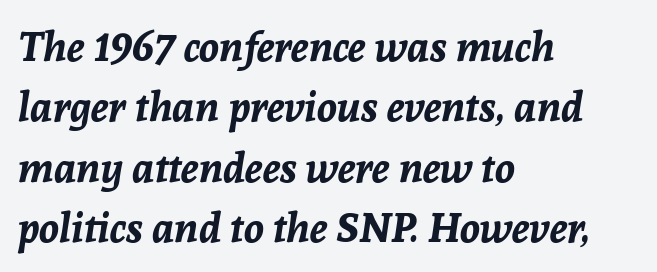
{"italic": "yes", "lean": "right", "slant_degrees": 8, "bold": "yes", "weight": "bold", "width": "normal", "stroke_contrast": "low", "x_height": "medium", "monospaced": "no", "underline": "no", "align": "left", "line_spacing": "normal", "line_spacing_ratio": 1.47, "letter_spacing": "normal", "letter_spacing_em": 0.0, "glyph_px": 41}
